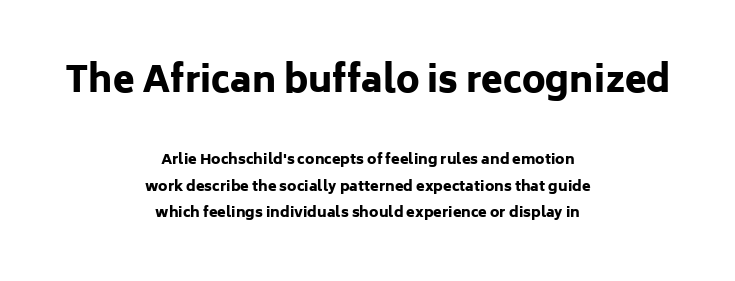
Q: Is the text bold? A: Yes.
Q: Is the text italic (slanted)? A: No, it is upright.
Q: Is the typeface a serif or a sans-serif typeface? A: Sans-serif.
Q: Is the text underlined? A: No.
Q: How is the paragraph aligned? A: Centered.
Q: Is the spacing between letters normal or unusually wide? A: Normal.
Q: Is the spacing between lines tight, normal or loose? A: Loose.
Q: Which block of text is set in a larger size, the first (top) or the second (bottom)? A: The first (top) one.
Q: Width (condensed, normal, or wide)? A: Normal.
Q: Stroke contrast? A: Low.
Q: x-height? A: Medium.
Q: Monospaced? A: No.
